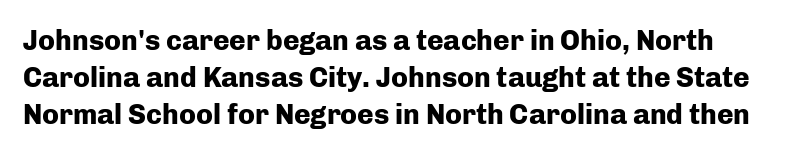
Compared with typical paragraphs, the rows here are spaced about the same. Clear beneath every line of the passage. Every stem runs plumb, perpendicular to the baseline. On the weight axis this lands at bold, roughly 700. The font family rendered here belongs to the sans-serif group. You could not count columns in this text — the font is proportionally spaced.
